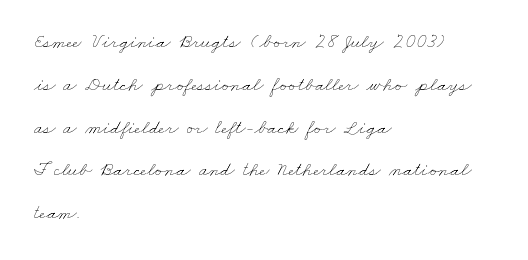
Q: Is the text bold? A: No.
Q: Is the text underlined? A: No.
Q: How is the paragraph aligned? A: Left-aligned.
Q: Is the spacing between letters normal or unusually wide? A: Normal.
Q: Is the spacing between lines tight, normal or loose? A: Loose.
